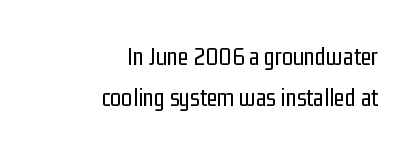
Q: Is the text bold? A: No.
Q: Is the text italic (slanted)? A: No, it is upright.
Q: Is the text underlined? A: No.
Q: How is the paragraph aligned? A: Right-aligned.
Q: Is the spacing between letters normal or unusually wide? A: Normal.
Q: Is the spacing between lines tight, normal or loose? A: Normal.
